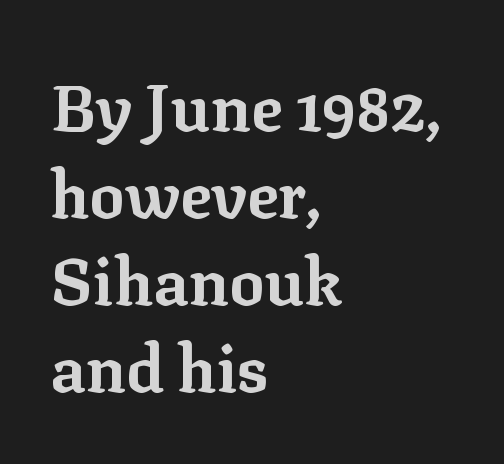
{"serif": "yes", "italic": "no", "bold": "yes", "weight": "bold", "width": "normal", "stroke_contrast": "low", "x_height": "medium", "monospaced": "no", "underline": "no", "align": "left", "line_spacing": "normal", "line_spacing_ratio": 1.34, "letter_spacing": "normal", "letter_spacing_em": 0.0, "glyph_px": 65}
